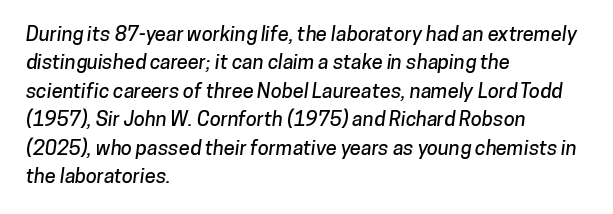
{"underline": "no", "align": "left", "line_spacing": "normal", "line_spacing_ratio": 1.42, "letter_spacing": "normal", "letter_spacing_em": 0.0, "glyph_px": 20}
